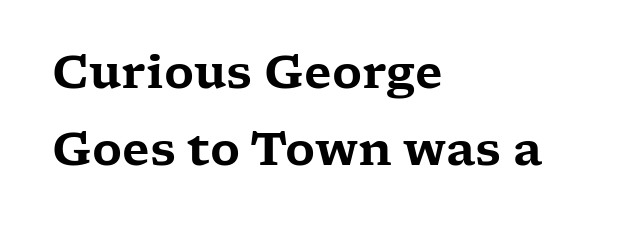
The image shows 46 px wide serif type, upright; set left-aligned, normal line spacing (1.68x), normal letter spacing, not underlined; low stroke contrast and a medium x-height.
